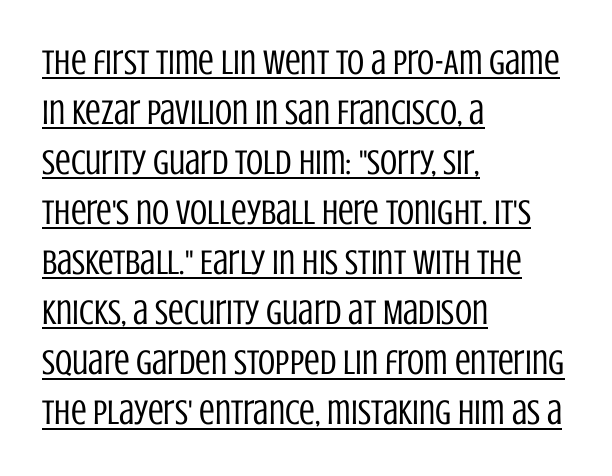
The image shows 35 px regular-weight, condensed sans-serif type, upright; set left-aligned, normal line spacing (1.43x), normal letter spacing, underlined; low stroke contrast and a large x-height.
